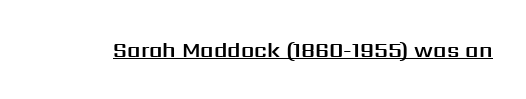
{"italic": "no", "underline": "yes", "letter_spacing": "normal", "letter_spacing_em": 0.0, "glyph_px": 21}
